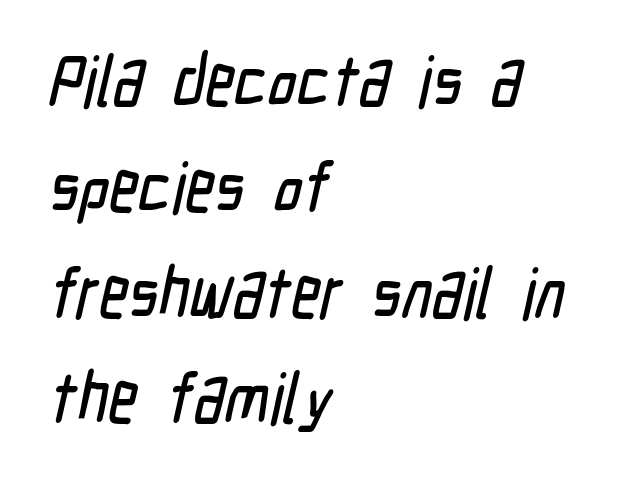
Q: Is the typeface a serif or a sans-serif typeface? A: Sans-serif.
Q: Is the text underlined? A: No.
Q: How is the paragraph aligned? A: Left-aligned.
Q: Is the spacing between letters normal or unusually wide? A: Normal.
Q: Is the spacing between lines tight, normal or loose? A: Normal.
Q: Width (condensed, normal, or wide)? A: Condensed.
Q: Stroke contrast? A: Low.
Q: x-height? A: Medium.
Q: Monospaced? A: No.
